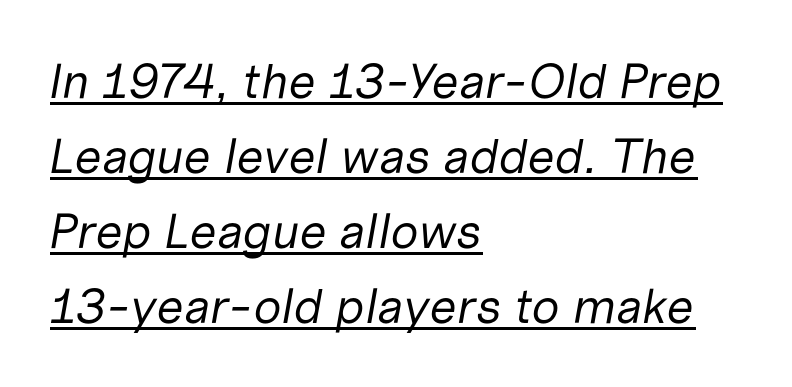
The image shows 49 px regular-weight type, italic (leaning right); set left-aligned, normal line spacing (1.53x), normal letter spacing, underlined; low stroke contrast and a medium x-height.
